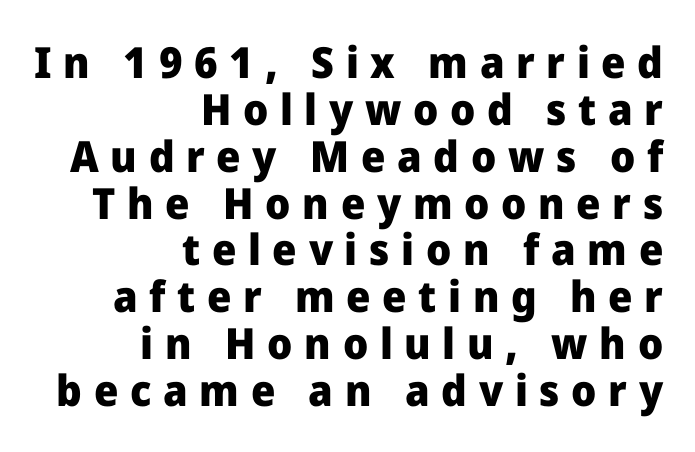
Q: Is the text bold? A: Yes.
Q: Is the text italic (slanted)? A: No, it is upright.
Q: Is the typeface a serif or a sans-serif typeface? A: Sans-serif.
Q: Is the text underlined? A: No.
Q: How is the paragraph aligned? A: Right-aligned.
Q: Is the spacing between letters normal or unusually wide? A: Unusually wide.
Q: Is the spacing between lines tight, normal or loose? A: Tight.
Q: Width (condensed, normal, or wide)? A: Normal.
Q: Stroke contrast? A: Low.
Q: x-height? A: Medium.
Q: Monospaced? A: No.
